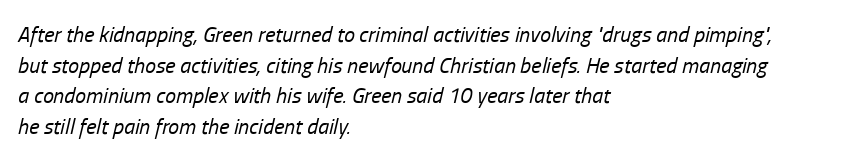
{"italic": "yes", "lean": "right", "slant_degrees": 13, "bold": "no", "underline": "no", "align": "left", "line_spacing": "normal", "line_spacing_ratio": 1.39, "letter_spacing": "normal", "letter_spacing_em": 0.0, "glyph_px": 22}
